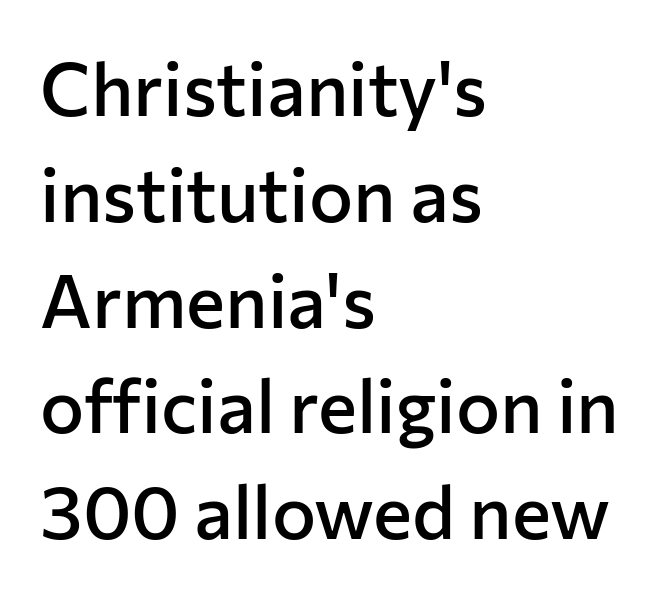
Q: Is the text bold? A: Semi-bold.
Q: Is the text italic (slanted)? A: No, it is upright.
Q: Is the typeface a serif or a sans-serif typeface? A: Sans-serif.
Q: Is the text underlined? A: No.
Q: How is the paragraph aligned? A: Left-aligned.
Q: Is the spacing between letters normal or unusually wide? A: Normal.
Q: Is the spacing between lines tight, normal or loose? A: Normal.
Q: Width (condensed, normal, or wide)? A: Normal.
Q: Stroke contrast? A: Low.
Q: x-height? A: Medium.
Q: Monospaced? A: No.
